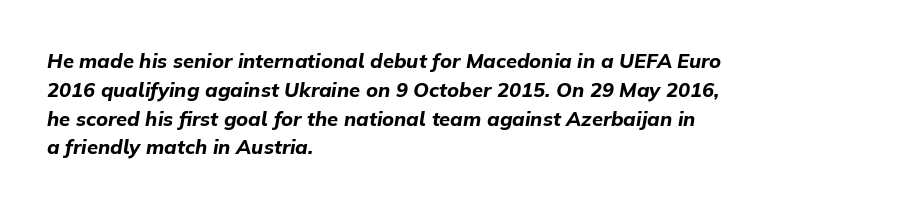
Q: Is the text bold? A: Yes.
Q: Is the text italic (slanted)? A: Yes, it leans right by about 9 degrees.
Q: Is the text underlined? A: No.
Q: How is the paragraph aligned? A: Left-aligned.
Q: Is the spacing between letters normal or unusually wide? A: Normal.
Q: Is the spacing between lines tight, normal or loose? A: Normal.
